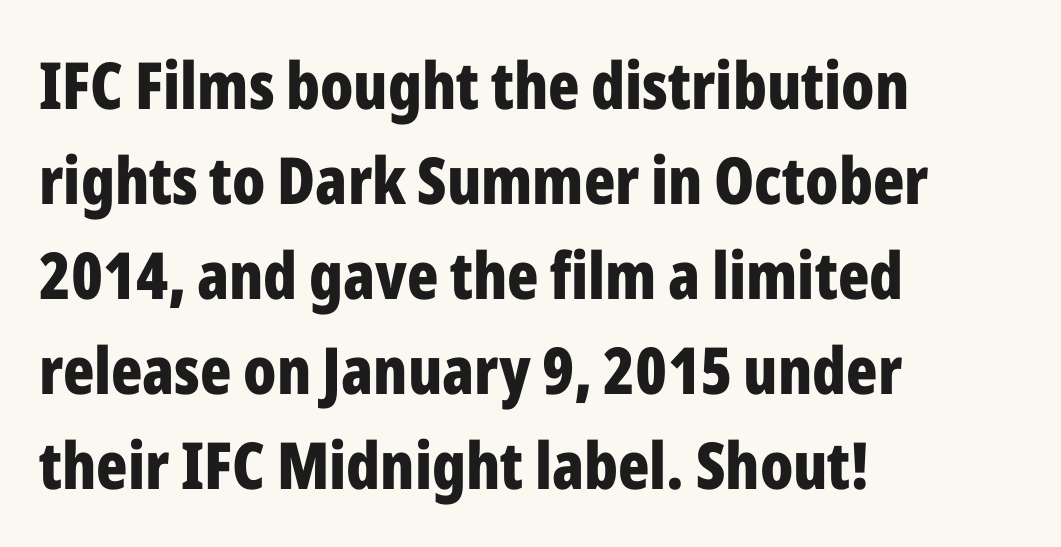
Q: Is the text bold? A: Yes.
Q: Is the text italic (slanted)? A: No, it is upright.
Q: Is the typeface a serif or a sans-serif typeface? A: Sans-serif.
Q: Is the text underlined? A: No.
Q: How is the paragraph aligned? A: Left-aligned.
Q: Is the spacing between letters normal or unusually wide? A: Normal.
Q: Is the spacing between lines tight, normal or loose? A: Normal.
Q: Width (condensed, normal, or wide)? A: Condensed.
Q: Stroke contrast? A: Low.
Q: x-height? A: Medium.
Q: Monospaced? A: No.
